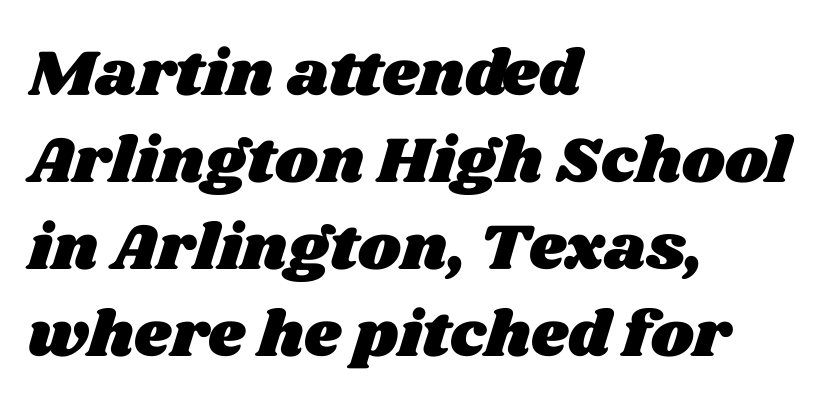
{"width": "wide", "stroke_contrast": "medium", "x_height": "large", "monospaced": "no", "underline": "no", "align": "left", "line_spacing": "normal", "line_spacing_ratio": 1.34, "letter_spacing": "normal", "letter_spacing_em": 0.0, "glyph_px": 65}
